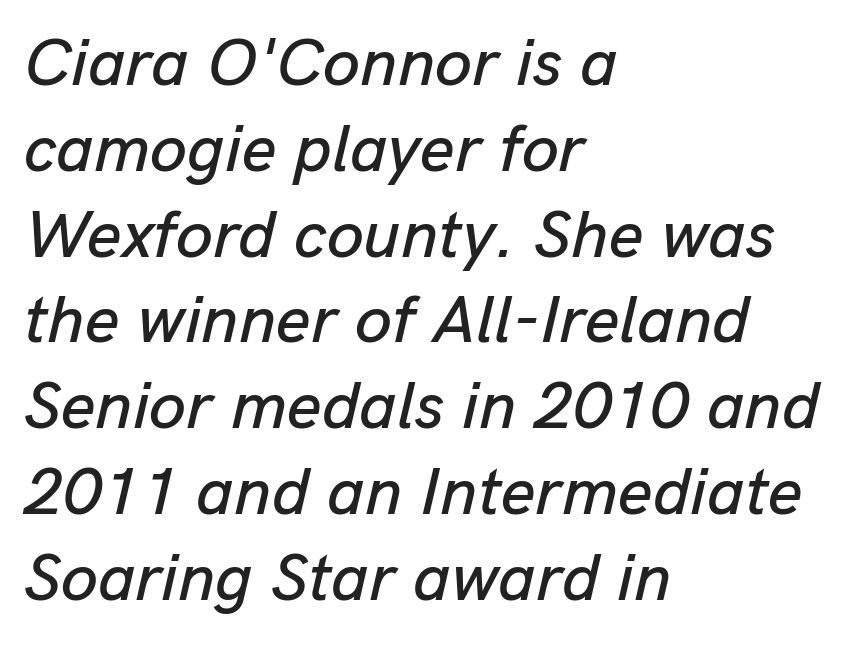
{"italic": "yes", "lean": "right", "slant_degrees": 13, "width": "normal", "stroke_contrast": "low", "x_height": "medium", "monospaced": "no", "underline": "no", "align": "left", "line_spacing": "normal", "line_spacing_ratio": 1.28, "letter_spacing": "normal", "letter_spacing_em": 0.0, "glyph_px": 67}
